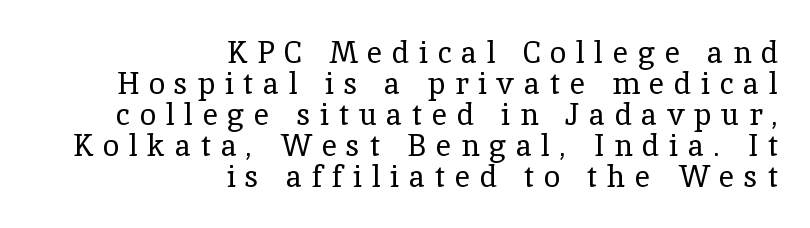
Ordinary non-slanted type is in use. Each letter keeps its own natural width here, so spacing adapts to shape. Horizontal bands of white between lines are thin slivers. Beneath every word, the page is bare. Each stroke keeps to a modest, everyday thickness or less.
